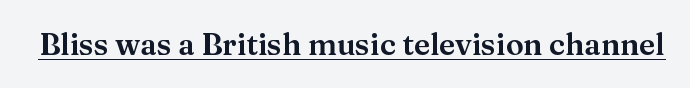
Q: Is the text italic (slanted)? A: No, it is upright.
Q: Is the typeface a serif or a sans-serif typeface? A: Serif.
Q: Is the text underlined? A: Yes.
Q: Is the spacing between letters normal or unusually wide? A: Normal.
Q: Width (condensed, normal, or wide)? A: Normal.
Q: Stroke contrast? A: Medium.
Q: x-height? A: Medium.
Q: Monospaced? A: No.
